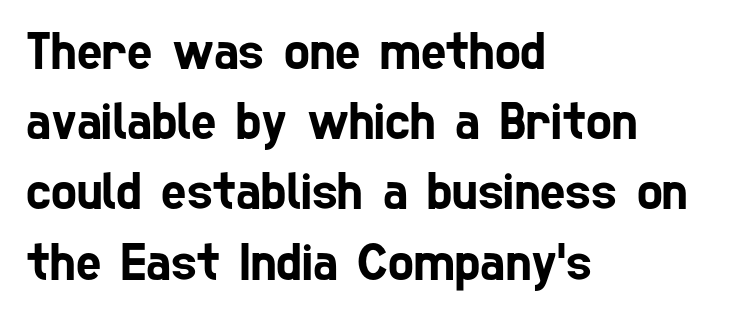
{"serif": "no", "width": "condensed", "stroke_contrast": "low", "x_height": "medium", "monospaced": "no", "underline": "no", "align": "left", "line_spacing": "normal", "line_spacing_ratio": 1.3, "letter_spacing": "normal", "letter_spacing_em": 0.0, "glyph_px": 54}
